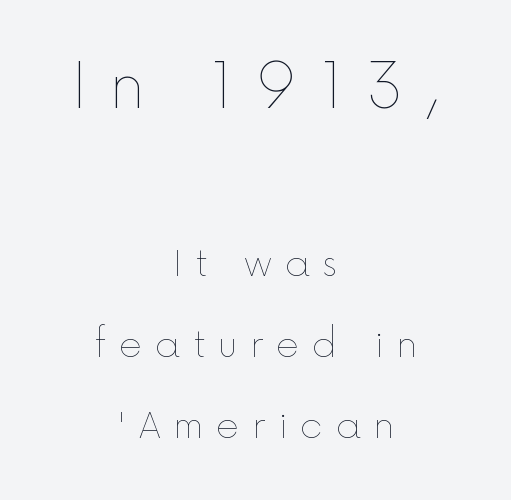
Do the characters align in a grid? No, the font is proportional. Look at the glyph heights: the upper group is clearly the bigger setting. On a weight scale, this lands at 450 or below. Notice the wide empty band between every row — that's loose leading.
